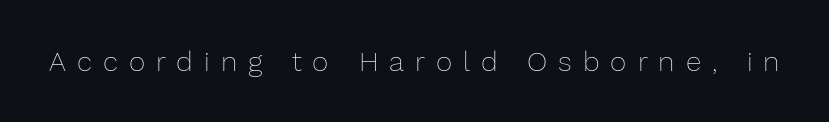
Q: Is the text bold? A: No.
Q: Is the text italic (slanted)? A: No, it is upright.
Q: Is the text underlined? A: No.
Q: Is the spacing between letters normal or unusually wide? A: Unusually wide.
Q: Width (condensed, normal, or wide)? A: Normal.
Q: Stroke contrast? A: Low.
Q: x-height? A: Medium.
Q: Monospaced? A: No.
